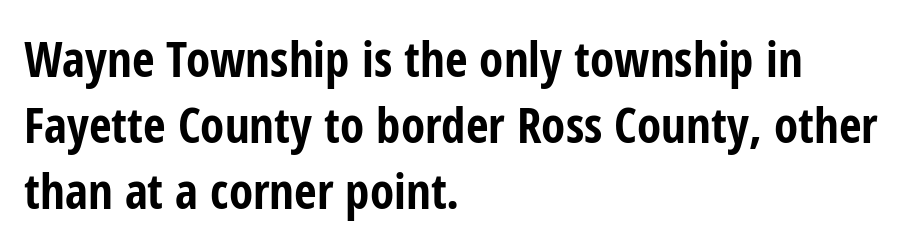
The image shows 49 px bold, condensed sans-serif type, upright; set left-aligned, normal line spacing (1.35x), normal letter spacing, not underlined; low stroke contrast and a medium x-height.
